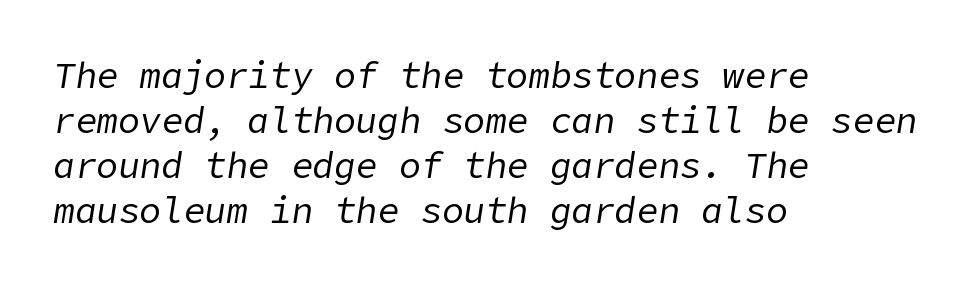
The image shows 36 px regular-weight type, italic (leaning right); set left-aligned, normal line spacing (1.25x), normal letter spacing, not underlined; low stroke contrast and a medium x-height.
